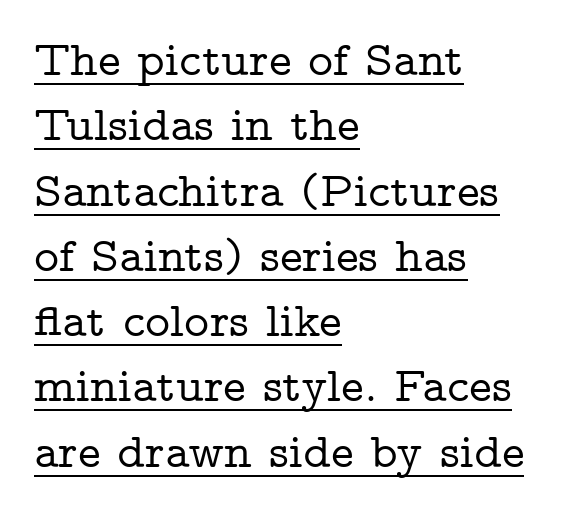
The image shows 48 px wide serif type, upright; set left-aligned, normal line spacing (1.36x), normal letter spacing, underlined; low stroke contrast and a medium x-height.
